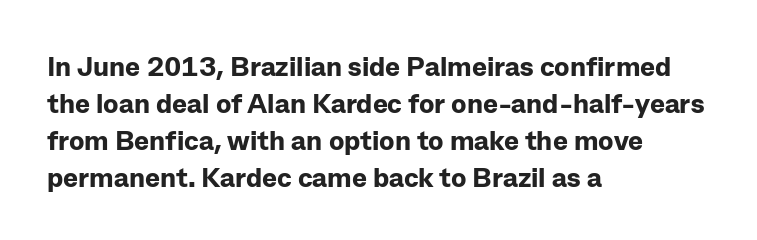
{"serif": "no", "italic": "no", "bold": "yes", "weight": "bold", "width": "normal", "stroke_contrast": "low", "x_height": "medium", "monospaced": "no", "underline": "no", "align": "left", "line_spacing": "normal", "line_spacing_ratio": 1.32, "letter_spacing": "normal", "letter_spacing_em": 0.0, "glyph_px": 28}
